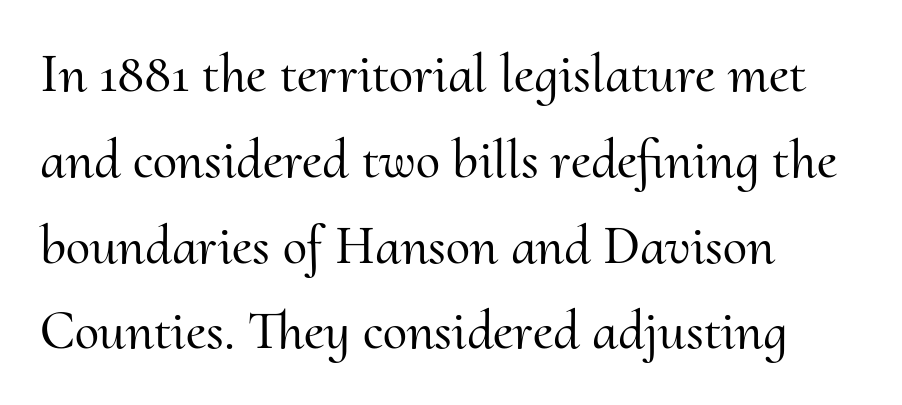
The letters stand upright; this is a roman face. A typesetter would call this leading conventional body-copy spacing. These lines keep a tight, regular rhythm from letter to letter. A typesetter would label this face a serif. A typesetter would call this proportional, since set widths differ per character.
